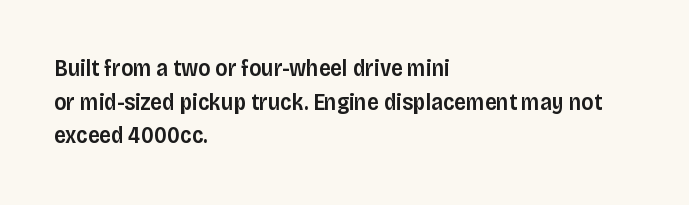
Is there any slant? The stems are plumb. Decoration check: the copy has no underline. Nothing unusual about the tracking: characters are spaced as the font intends. What weight is shown? A semibold, between regular and bold. The setting favours the left margin, as ordinary paragraphs usually do.
